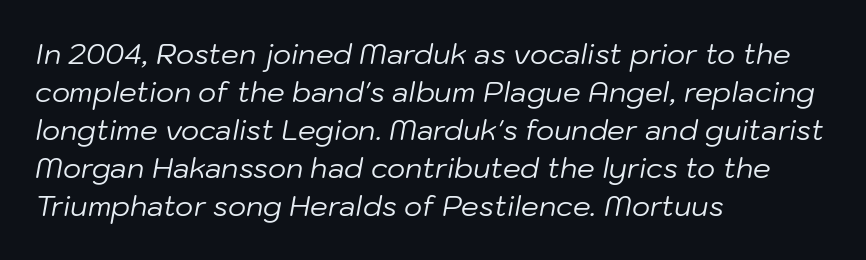
There's an unmistakable incline to the writing here. The gaps between neighbouring characters are ordinary and unremarkable. Compared with typical paragraphs, the rows here are spaced about the same. Any mark beneath the type? The region is blank. Note the varied advance widths — an 'i' is clearly narrower than an 'm'.
